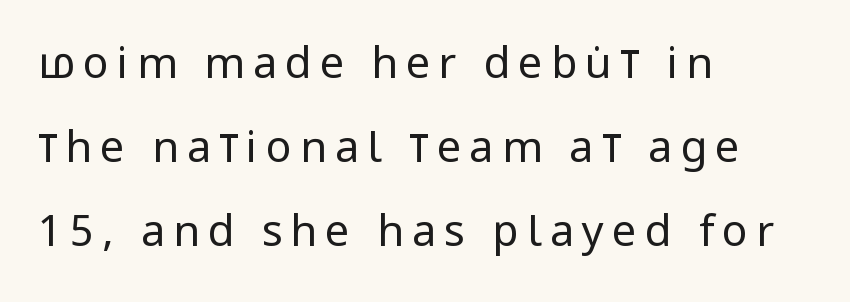
{"serif": "no", "italic": "no", "bold": "no", "weight": "regular", "width": "condensed", "stroke_contrast": "low", "x_height": "large", "monospaced": "no", "underline": "no", "align": "left", "line_spacing": "loose", "line_spacing_ratio": 1.95, "glyph_px": 43}
